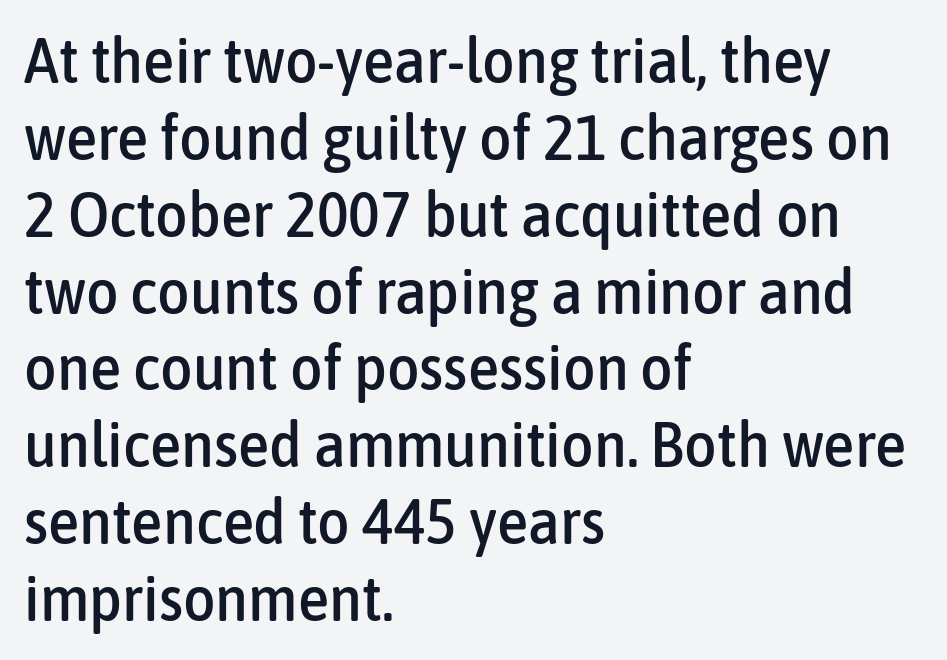
{"serif": "no", "italic": "no", "width": "condensed", "stroke_contrast": "low", "x_height": "medium", "monospaced": "no", "underline": "no", "align": "left", "line_spacing_ratio": 1.22, "letter_spacing": "normal", "letter_spacing_em": 0.0, "glyph_px": 63}
